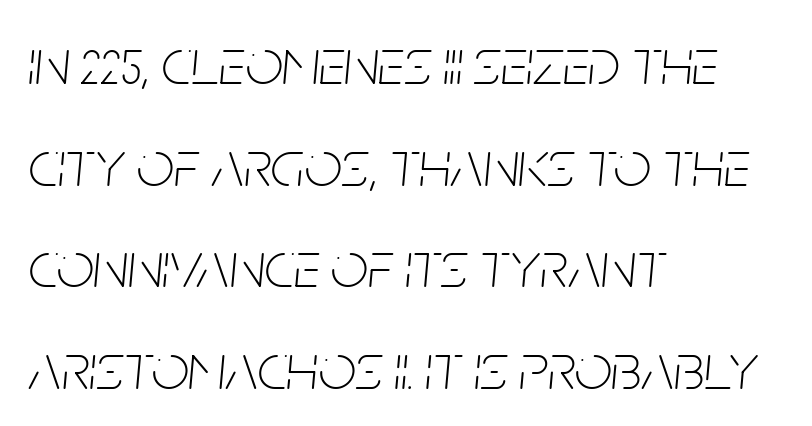
This sample has the flowing, uneven cadence of proportional lettering. Italic? Definitely — the glyphs are oblique. Leading: standard. The typeface has the unassuming heft of standard copy or less. Reading down the block, your eye returns to a fixed left position each line.
